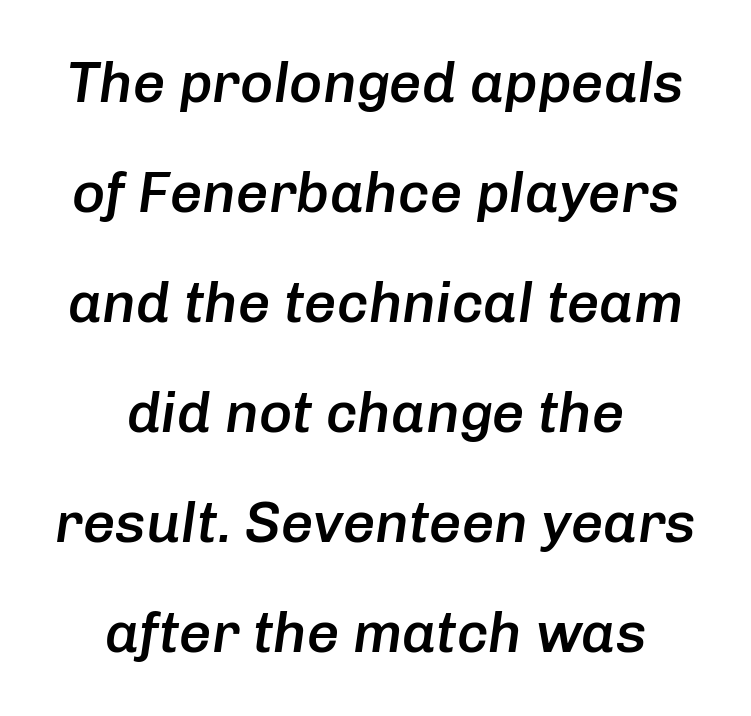
The image shows 57 px semibold type, italic (leaning right); set centered, loose line spacing (1.93x), normal letter spacing, not underlined; low stroke contrast and a medium x-height.
